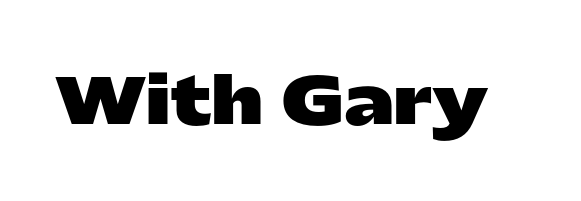
Q: Is the text bold? A: Yes.
Q: Is the text italic (slanted)? A: No, it is upright.
Q: Is the typeface a serif or a sans-serif typeface? A: Sans-serif.
Q: Is the text underlined? A: No.
Q: Is the spacing between letters normal or unusually wide? A: Normal.
Q: Width (condensed, normal, or wide)? A: Wide.
Q: Stroke contrast? A: Low.
Q: x-height? A: Medium.
Q: Monospaced? A: No.
